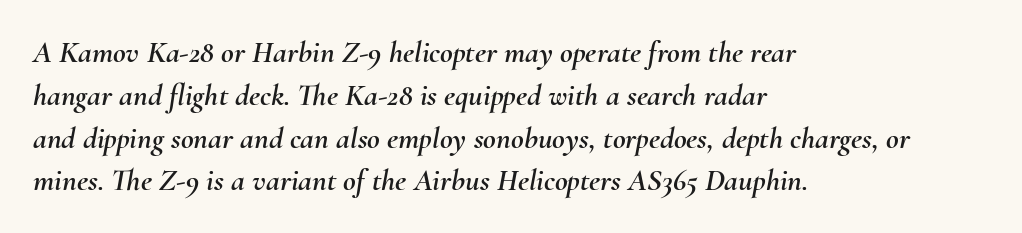
Q: Is the text italic (slanted)? A: Yes, it leans right by about 10 degrees.
Q: Is the text underlined? A: No.
Q: How is the paragraph aligned? A: Left-aligned.
Q: Is the spacing between letters normal or unusually wide? A: Normal.
Q: Is the spacing between lines tight, normal or loose? A: Normal.
Q: Width (condensed, normal, or wide)? A: Normal.
Q: Stroke contrast? A: Medium.
Q: x-height? A: Small.
Q: Monospaced? A: No.
